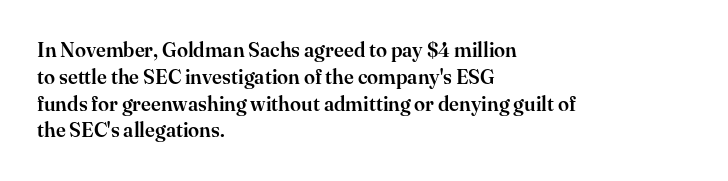
Q: Is the text italic (slanted)? A: No, it is upright.
Q: Is the text underlined? A: No.
Q: How is the paragraph aligned? A: Left-aligned.
Q: Is the spacing between letters normal or unusually wide? A: Normal.
Q: Is the spacing between lines tight, normal or loose? A: Normal.
